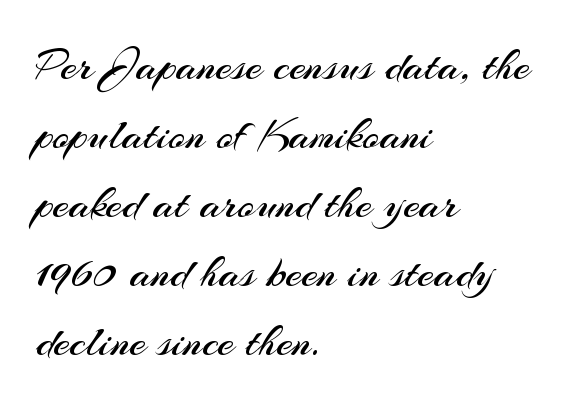
Q: Is the text bold? A: No.
Q: Is the text italic (slanted)? A: Yes.
Q: Is the typeface a serif or a sans-serif typeface? A: Sans-serif.
Q: Is the text underlined? A: No.
Q: How is the paragraph aligned? A: Left-aligned.
Q: Is the spacing between letters normal or unusually wide? A: Normal.
Q: Is the spacing between lines tight, normal or loose? A: Normal.
Q: Width (condensed, normal, or wide)? A: Normal.
Q: Stroke contrast? A: Medium.
Q: x-height? A: Small.
Q: Monospaced? A: No.
